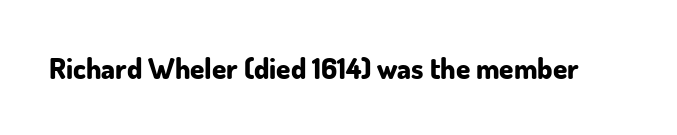
Q: Is the text bold? A: Yes.
Q: Is the text italic (slanted)? A: No, it is upright.
Q: Is the typeface a serif or a sans-serif typeface? A: Sans-serif.
Q: Is the text underlined? A: No.
Q: Is the spacing between letters normal or unusually wide? A: Normal.
Q: Width (condensed, normal, or wide)? A: Normal.
Q: Stroke contrast? A: Low.
Q: x-height? A: Small.
Q: Monospaced? A: No.
